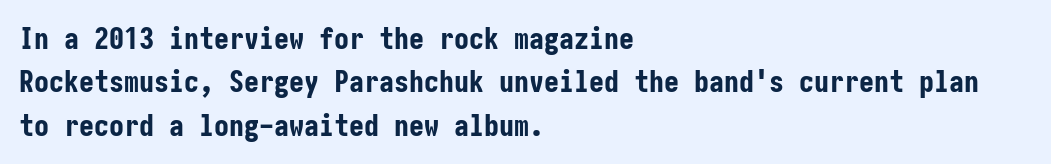
{"serif": "no", "italic": "no", "bold": "yes", "weight": "bold", "width": "condensed", "stroke_contrast": "low", "x_height": "medium", "underline": "no", "align": "left", "line_spacing": "normal", "line_spacing_ratio": 1.45, "letter_spacing": "normal", "letter_spacing_em": 0.0, "glyph_px": 30}
